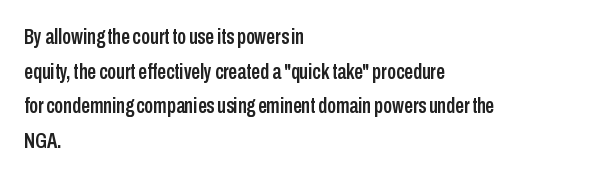
{"italic": "no", "underline": "no", "align": "left", "line_spacing": "normal", "line_spacing_ratio": 1.57, "letter_spacing": "normal", "letter_spacing_em": 0.0, "glyph_px": 22}
